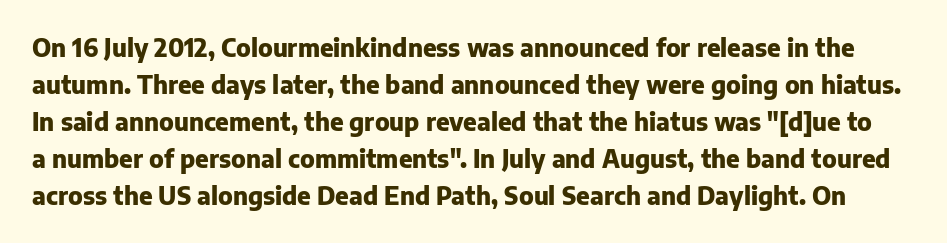
{"italic": "no", "bold": "yes", "underline": "no", "line_spacing": "normal", "line_spacing_ratio": 1.54, "letter_spacing": "normal", "letter_spacing_em": 0.0, "glyph_px": 24}
